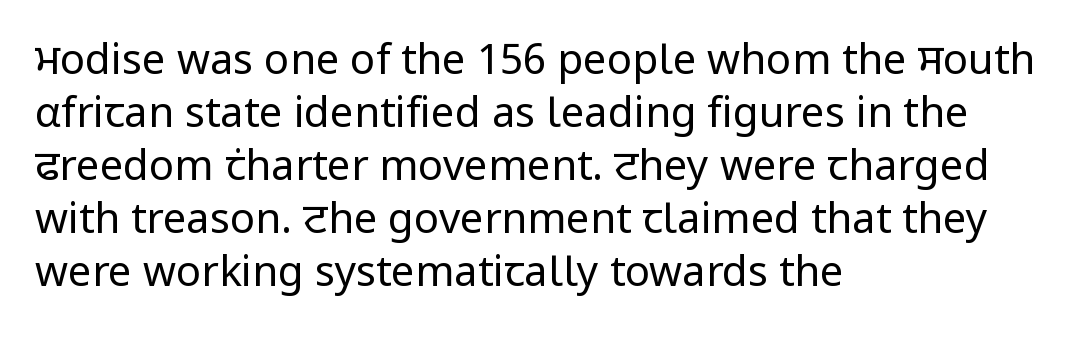
A typesetter would label this face a sans. Weight class: somewhere from thin through regular. Note the varied advance widths — an 'i' is clearly narrower than an 'm'. Vertical strokes here are truly vertical. Lines of text with bare space underneath.
